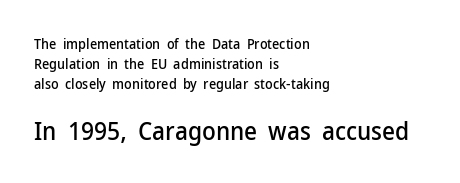
Q: Is the text italic (slanted)? A: No, it is upright.
Q: Is the text underlined? A: No.
Q: How is the paragraph aligned? A: Left-aligned.
Q: Is the spacing between letters normal or unusually wide? A: Normal.
Q: Is the spacing between lines tight, normal or loose? A: Normal.
Q: Which block of text is set in a larger size, the first (top) or the second (bottom)? A: The second (bottom) one.
